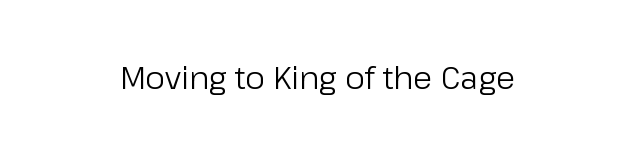
Q: Is the text bold? A: No.
Q: Is the text italic (slanted)? A: No, it is upright.
Q: Is the typeface a serif or a sans-serif typeface? A: Sans-serif.
Q: Is the text underlined? A: No.
Q: Is the spacing between letters normal or unusually wide? A: Normal.
Q: Width (condensed, normal, or wide)? A: Normal.
Q: Stroke contrast? A: Low.
Q: x-height? A: Medium.
Q: Monospaced? A: No.
